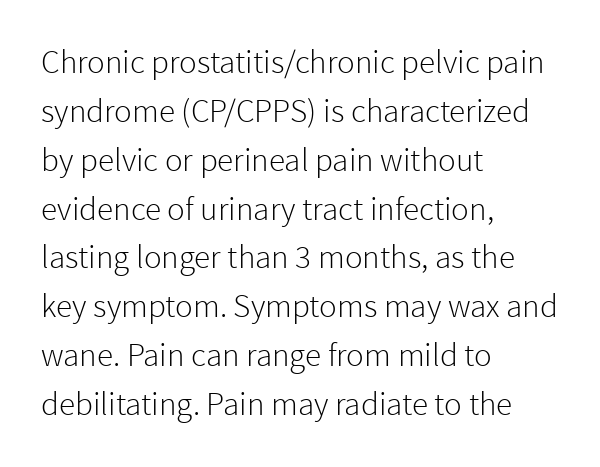
Q: Is the text bold? A: No.
Q: Is the text italic (slanted)? A: No, it is upright.
Q: Is the typeface a serif or a sans-serif typeface? A: Sans-serif.
Q: Is the text underlined? A: No.
Q: How is the paragraph aligned? A: Left-aligned.
Q: Is the spacing between letters normal or unusually wide? A: Normal.
Q: Is the spacing between lines tight, normal or loose? A: Normal.
Q: Width (condensed, normal, or wide)? A: Normal.
Q: Stroke contrast? A: Low.
Q: x-height? A: Medium.
Q: Monospaced? A: No.
